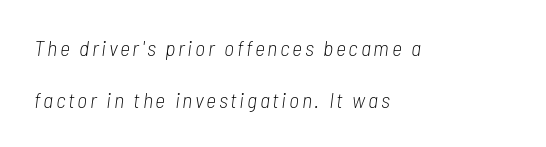
The image shows 22 px text type, italic (leaning right); set left-aligned, loose line spacing (2.36x), not underlined.
